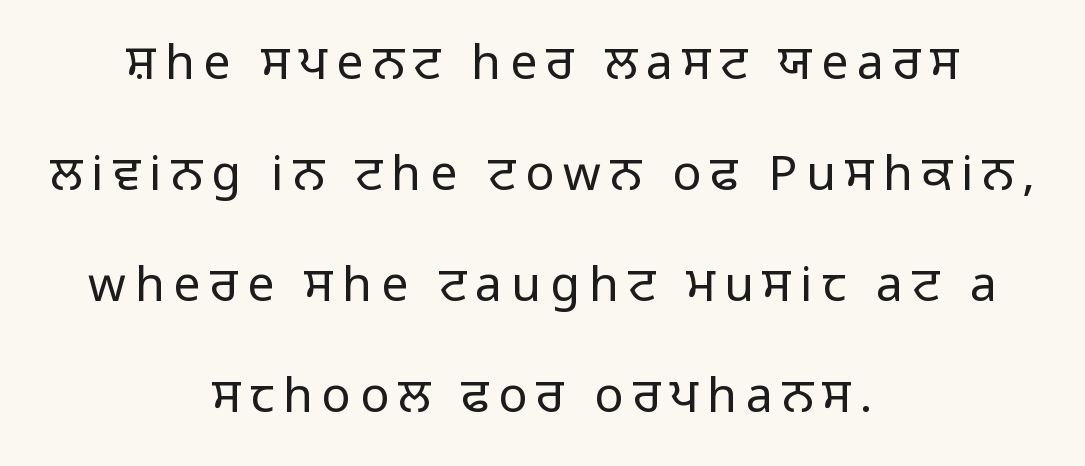
The image shows 48 px light sans-serif type, upright; set centered, loose line spacing (2.31x), not underlined; low stroke contrast and a medium x-height.
